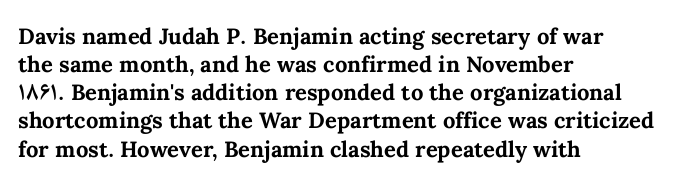
Q: Is the text bold? A: Yes.
Q: Is the text italic (slanted)? A: No, it is upright.
Q: Is the text underlined? A: No.
Q: How is the paragraph aligned? A: Left-aligned.
Q: Is the spacing between letters normal or unusually wide? A: Normal.
Q: Is the spacing between lines tight, normal or loose? A: Normal.
